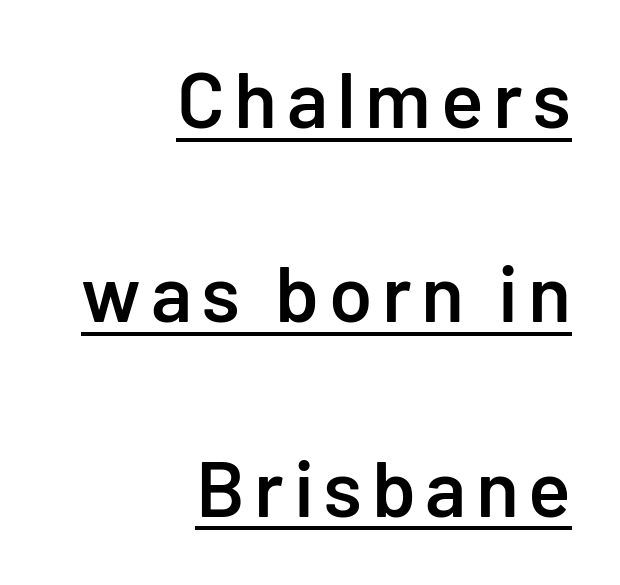
The rendering uses a semibold face; strokes are thickened but not to full bold. Rendered with straight, roman letterforms. The passage shown is typed in a proportional face where columns would drift. In CSS terms this would be text-align: right.
